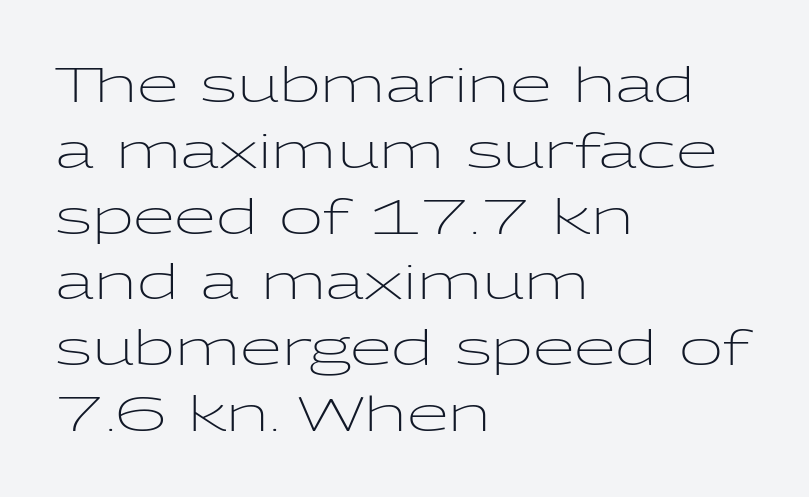
The weight would be labelled regular, book, light, or lighter still. Left-aligned paragraph, ragged on the right. These lines keep a tight, regular rhythm from letter to letter. Vertical spacing — default. A roman cut, with each character standing at attention. The baseline area is clear.
